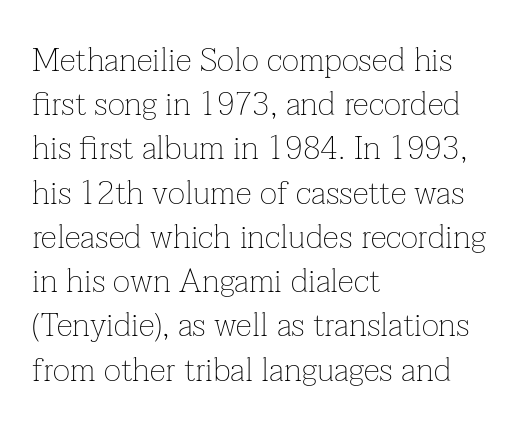
{"serif": "yes", "italic": "no", "bold": "no", "weight": "thin", "width": "normal", "stroke_contrast": "low", "x_height": "medium", "monospaced": "no", "underline": "no", "align": "left", "line_spacing": "normal", "line_spacing_ratio": 1.34, "letter_spacing": "normal", "letter_spacing_em": 0.0, "glyph_px": 33}
